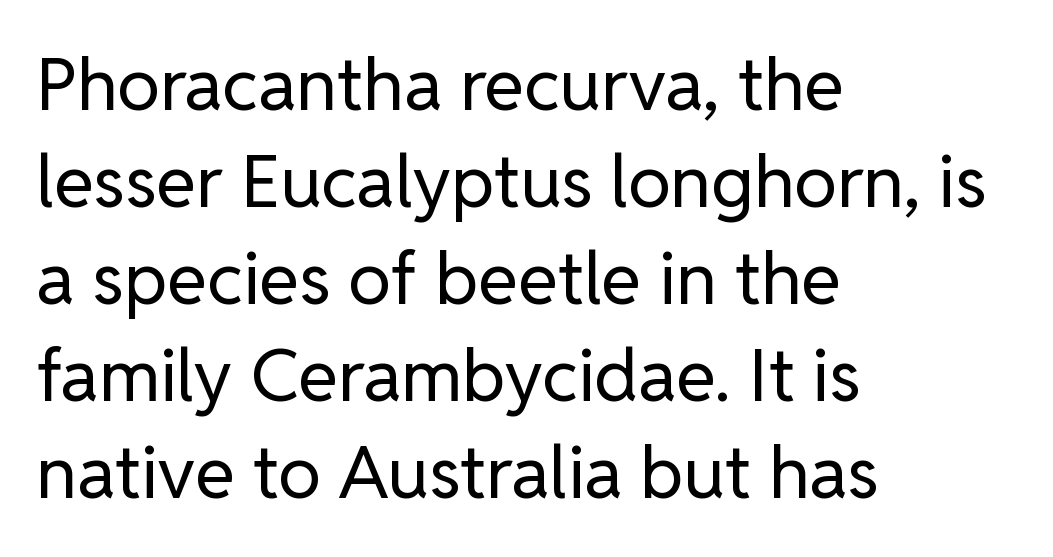
Q: Is the text bold? A: No.
Q: Is the text italic (slanted)? A: No, it is upright.
Q: Is the typeface a serif or a sans-serif typeface? A: Sans-serif.
Q: Is the text underlined? A: No.
Q: How is the paragraph aligned? A: Left-aligned.
Q: Is the spacing between letters normal or unusually wide? A: Normal.
Q: Is the spacing between lines tight, normal or loose? A: Normal.
Q: Width (condensed, normal, or wide)? A: Normal.
Q: Stroke contrast? A: Low.
Q: x-height? A: Medium.
Q: Monospaced? A: No.
